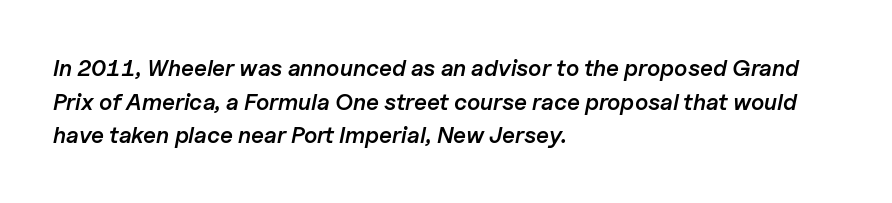
The image shows 23 px text type, italic (leaning right); set left-aligned, normal line spacing (1.46x), normal letter spacing, not underlined.
